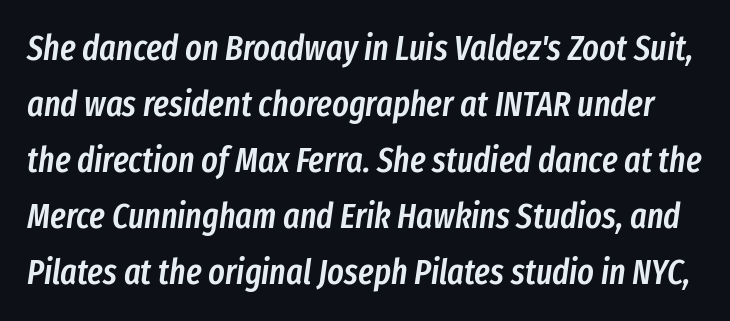
Character widths vary here, with narrow letters taking less room than wide ones. Compared with ordinary roman type, these characters are visibly tilted. Plain, unruled lines of type. Stroke thickness is moderately raised; the sample reads as semibold. Rows of type keep a routine distance in the vertical direction. Observe the ordinary spacing: letters are neighbours, not strangers.
